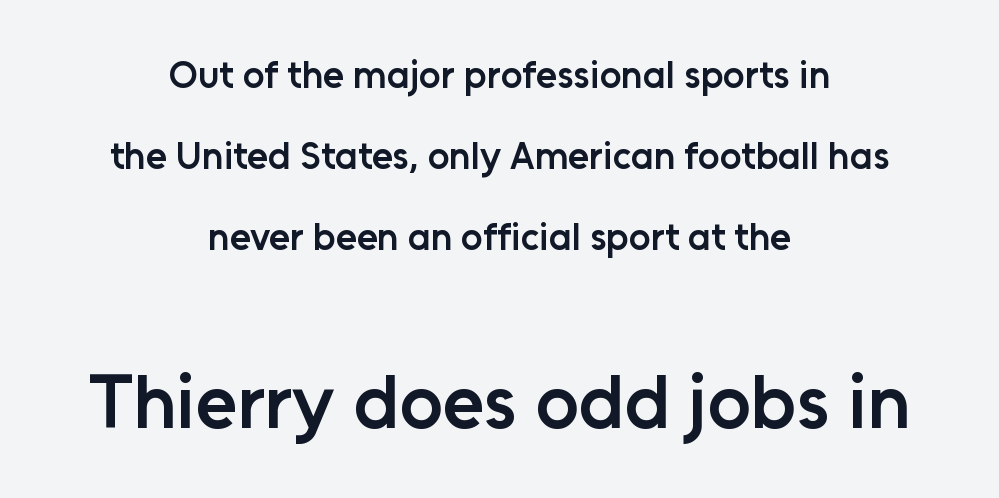
Q: Is the text bold? A: Semi-bold.
Q: Is the text italic (slanted)? A: No, it is upright.
Q: Is the typeface a serif or a sans-serif typeface? A: Sans-serif.
Q: Is the text underlined? A: No.
Q: How is the paragraph aligned? A: Centered.
Q: Is the spacing between letters normal or unusually wide? A: Normal.
Q: Is the spacing between lines tight, normal or loose? A: Loose.
Q: Which block of text is set in a larger size, the first (top) or the second (bottom)? A: The second (bottom) one.
Q: Width (condensed, normal, or wide)? A: Normal.
Q: Stroke contrast? A: Low.
Q: x-height? A: Medium.
Q: Monospaced? A: No.
